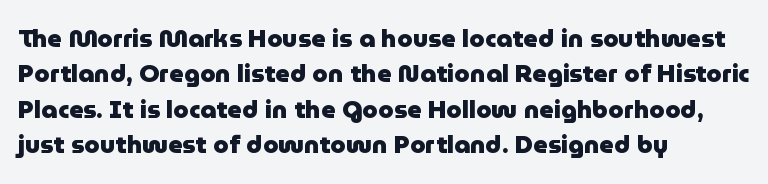
Q: Is the text bold? A: Yes.
Q: Is the text italic (slanted)? A: No, it is upright.
Q: Is the text underlined? A: No.
Q: How is the paragraph aligned? A: Left-aligned.
Q: Is the spacing between letters normal or unusually wide? A: Normal.
Q: Is the spacing between lines tight, normal or loose? A: Normal.
